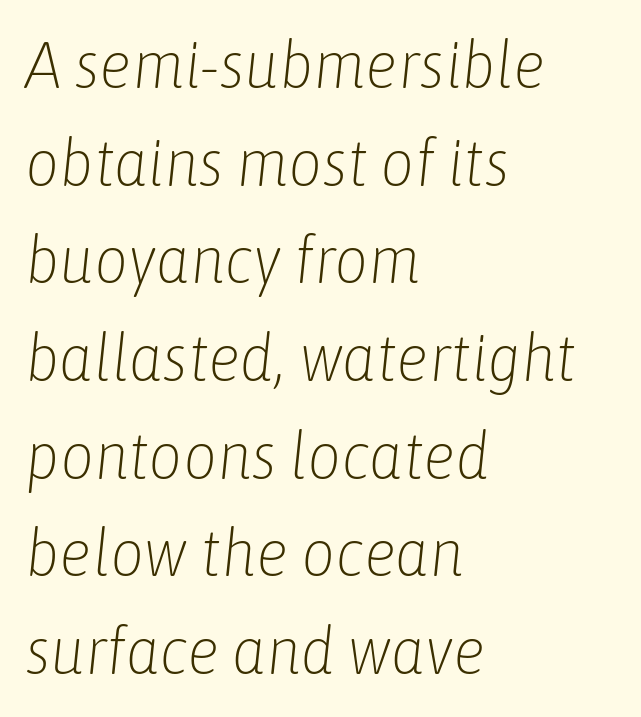
The image shows 66 px light, condensed type, italic (leaning right); set left-aligned, normal line spacing (1.48x), normal letter spacing, not underlined; low stroke contrast and a medium x-height.
